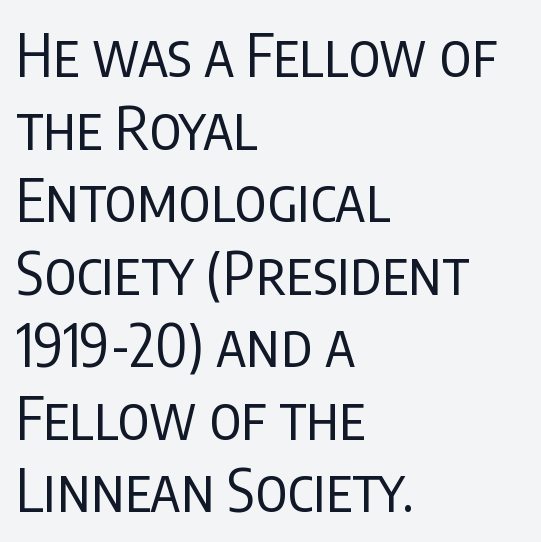
Note the varied advance widths — an 'i' is clearly narrower than an 'm'. Nope, no serifs anywhere on these letters. Leftover space on each line is placed entirely after the last word. The gaps between neighbouring characters are ordinary and unremarkable. Every character sits straight up, as roman type does.
